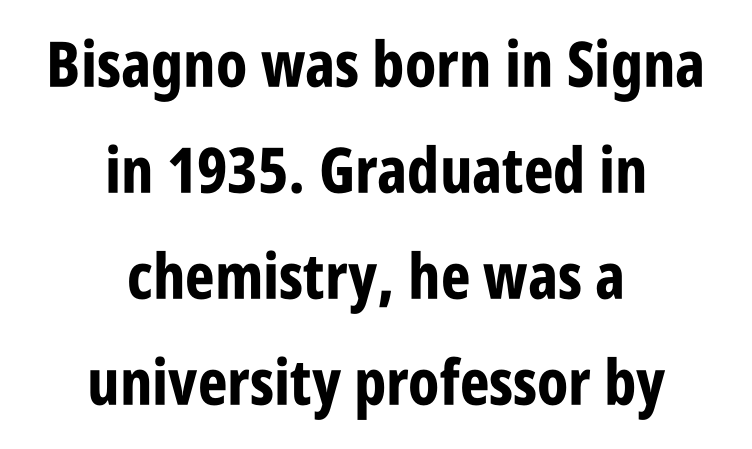
The image shows 63 px bold, condensed sans-serif type, upright; set centered, normal line spacing (1.68x), normal letter spacing, not underlined; low stroke contrast and a large x-height.
